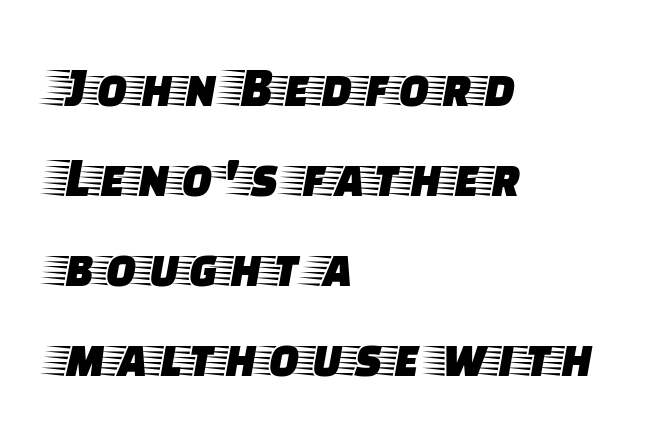
Notice how the passage keeps a crisp vertical edge on the left only. The face used here is proportionally spaced, like ordinary book or web type. This block has exactly the height ordinary leading produces. Letter spacing: default.
